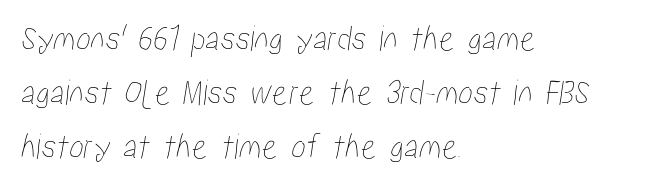
How would I describe the line gaps? Plain and ordinary. Leftover space on each line is placed entirely after the last word. The gap between lines stays unmarked. Proportional: the letters do not fall into vertical columns. The letterforms sit shoulder to shoulder at normal distance.
